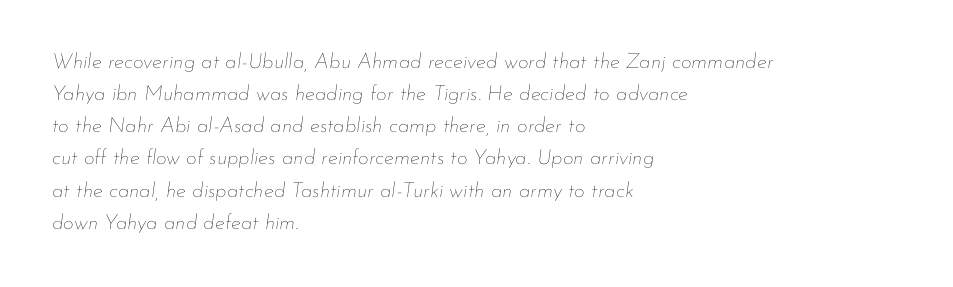
{"italic": "yes", "lean": "right", "slant_degrees": 7, "bold": "no", "underline": "no", "align": "left", "line_spacing": "normal", "line_spacing_ratio": 1.53, "letter_spacing": "normal", "letter_spacing_em": 0.0, "glyph_px": 21}
